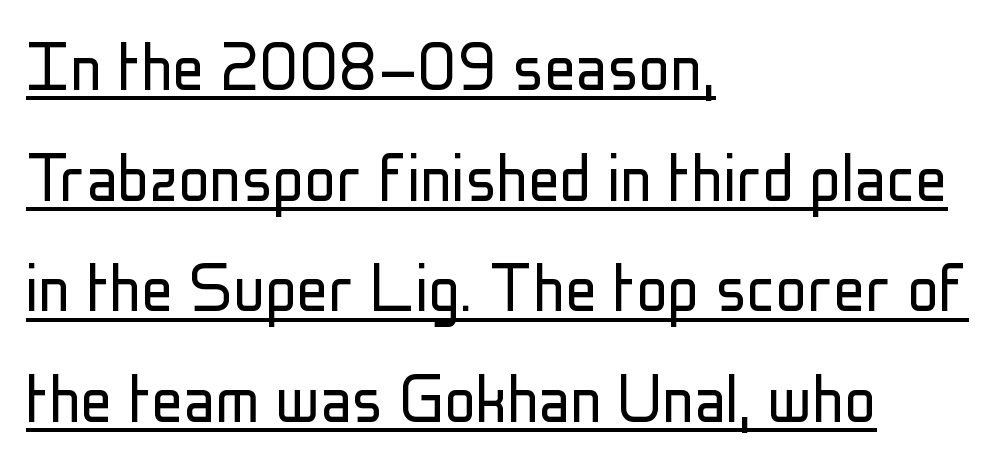
Upright lettering throughout. Is this a sans? Yes — the strokes have no serifs. These lines are set flush left with a ragged right edge. Nothing unusual about the tracking: characters are spaced as the font intends. Here the designer chose a conventional face with non-uniform glyph widths. If you measured baseline to baseline, you'd find a middling distance.
